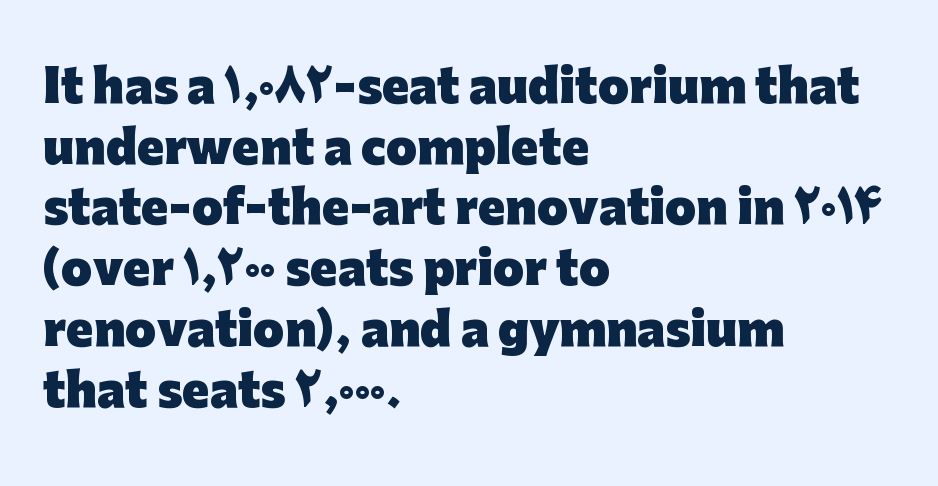
Q: Is the text bold? A: Yes.
Q: Is the text italic (slanted)? A: No, it is upright.
Q: Is the typeface a serif or a sans-serif typeface? A: Sans-serif.
Q: Is the text underlined? A: No.
Q: How is the paragraph aligned? A: Left-aligned.
Q: Is the spacing between letters normal or unusually wide? A: Normal.
Q: Is the spacing between lines tight, normal or loose? A: Normal.
Q: Width (condensed, normal, or wide)? A: Normal.
Q: Stroke contrast? A: Low.
Q: x-height? A: Medium.
Q: Monospaced? A: No.
